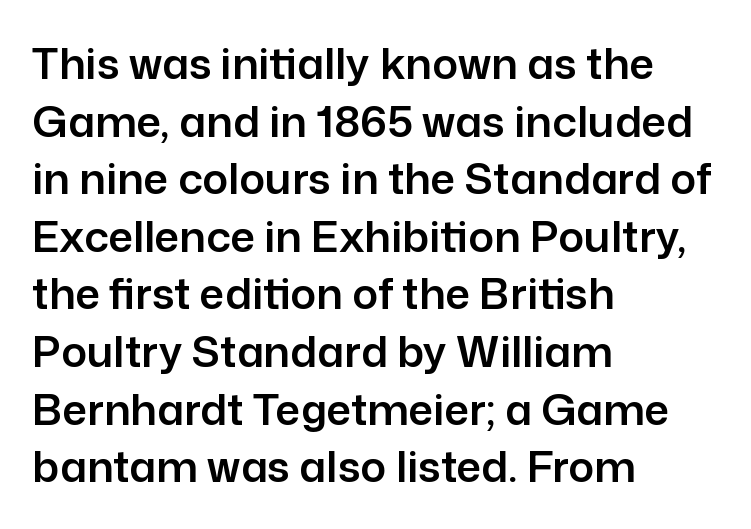
The image shows 43 px sans-serif type, upright; set left-aligned, normal line spacing (1.34x), normal letter spacing, not underlined; low stroke contrast and a medium x-height.
